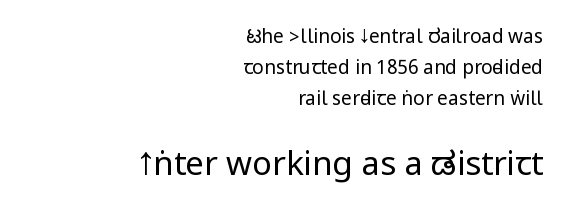
{"serif": "no", "italic": "no", "bold": "no", "weight": "regular", "width": "condensed", "stroke_contrast": "low", "underline": "no", "align": "right", "line_spacing": "normal", "line_spacing_ratio": 1.62, "letter_spacing": "normal", "letter_spacing_em": 0.0, "larger_block": "second", "size_ratio": 1.74, "glyph_px": 33}
